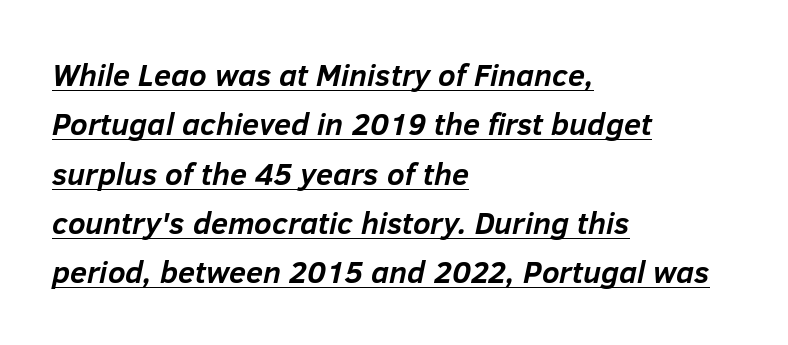
Varying glyph widths throughout — classic text-font behaviour. This sample is left-justified, so line endings fall wherever the words run out. A normal amount of white space separates one row of letters from the next. Between one letter and the next there's only the usual sliver of space.
